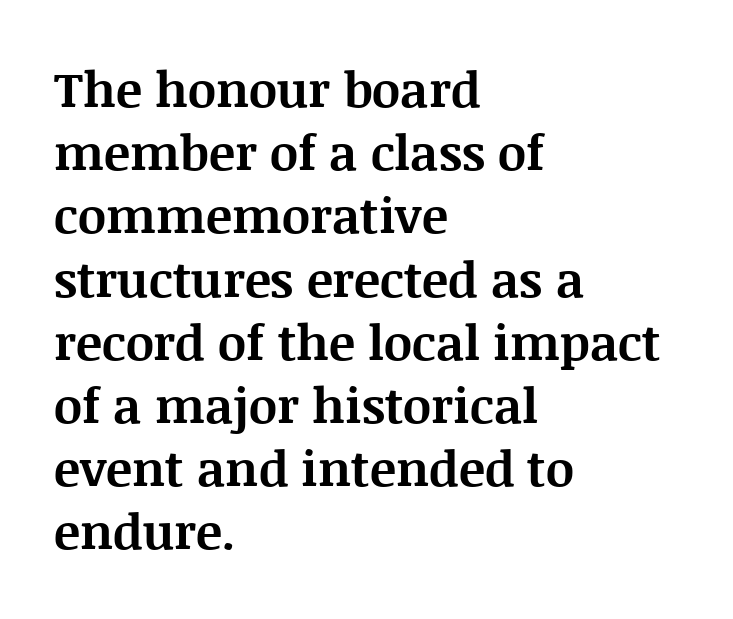
{"serif": "yes", "italic": "no", "bold": "yes", "weight": "bold", "width": "normal", "stroke_contrast": "medium", "x_height": "large", "monospaced": "no", "underline": "no", "align": "left", "line_spacing": "normal", "line_spacing_ratio": 1.29, "letter_spacing": "normal", "letter_spacing_em": 0.0, "glyph_px": 49}
